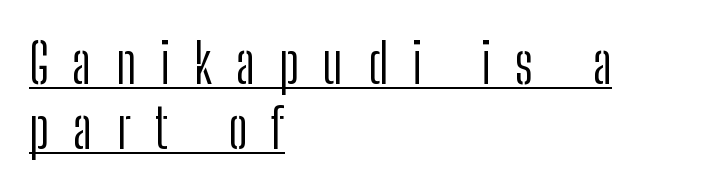
The image shows 55 px light, condensed sans-serif type, upright; set left-aligned, line spacing 1.19x, unusually wide letter spacing (+0.44 em), underlined; low stroke contrast and a medium x-height.
